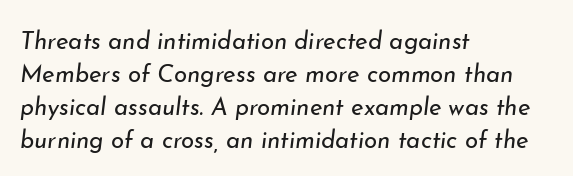
Q: Is the text bold? A: No.
Q: Is the text italic (slanted)? A: Yes, it leans right by about 7 degrees.
Q: Is the text underlined? A: No.
Q: How is the paragraph aligned? A: Left-aligned.
Q: Is the spacing between letters normal or unusually wide? A: Normal.
Q: Is the spacing between lines tight, normal or loose? A: Normal.
